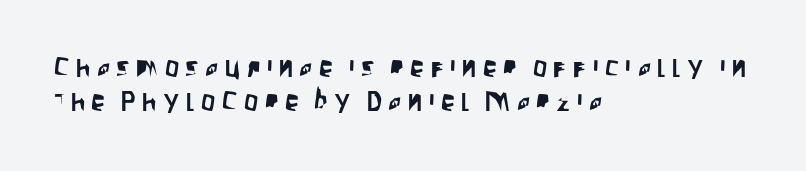
Varying glyph widths throughout — classic text-font behaviour. Examine the stroke ends and you'll find no serifs. The zone under the glyphs is completely vacant. The setting favours the left margin, as ordinary paragraphs usually do. Every character sits straight up, as roman type does. Tracking value appears strongly positive — letters spread wide.
